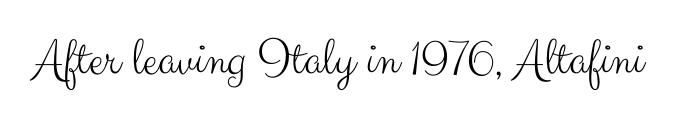
Weight class: somewhere from thin through regular. Each letter's strokes conclude bluntly, with no projecting serifs. The strip under each line holds only bare page. You could call the tracking neutral — neither tight nor loose.
